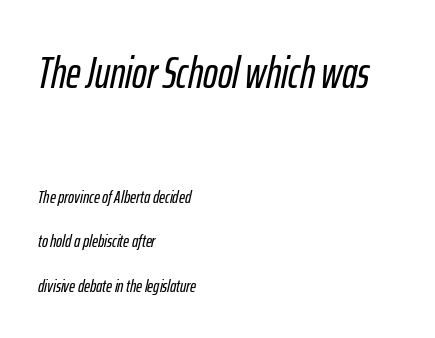
The image shows 44 px condensed type, italic (leaning right); set left-aligned, loose line spacing (2.47x), normal letter spacing, not underlined; the first (top) block is 2.44x larger; low stroke contrast and a medium x-height.
